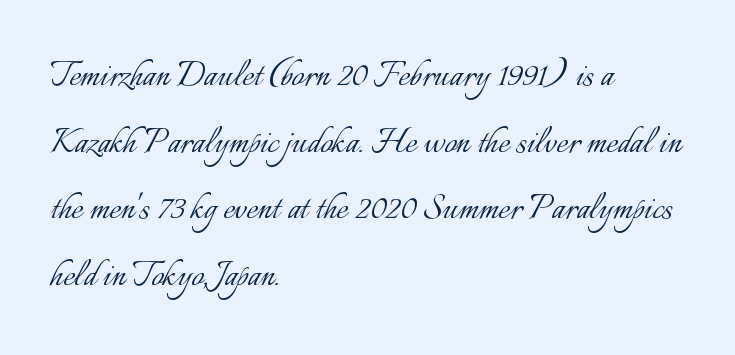
Is there much room between lines? A standard amount, neither cramped nor airy. Honestly, the letter spacing is just normal — you wouldn't notice it. Check under the words: just untouched page. These lines are rendered in a variable-pitch font.
